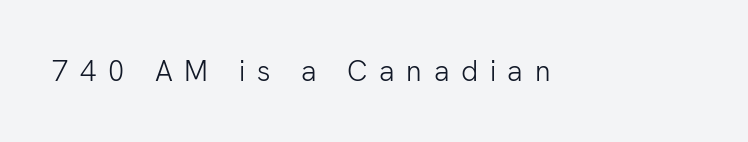
{"serif": "no", "italic": "no", "bold": "no", "weight": "light", "width": "normal", "stroke_contrast": "low", "x_height": "medium", "monospaced": "no", "underline": "no", "letter_spacing": "wide", "letter_spacing_em": 0.4, "glyph_px": 29}
